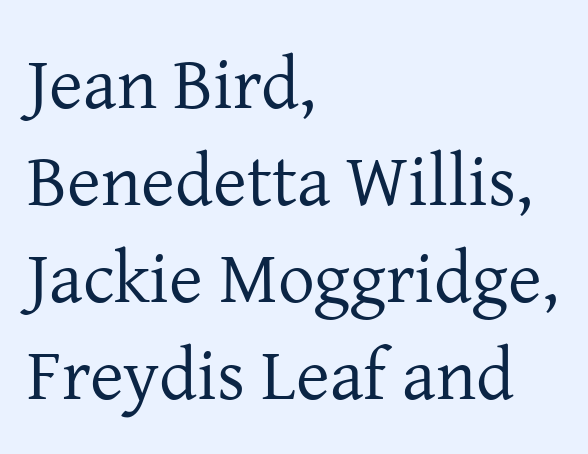
The image shows 73 px regular-weight serif type, upright; set left-aligned, normal line spacing (1.33x), normal letter spacing, not underlined; low stroke contrast and a medium x-height.
